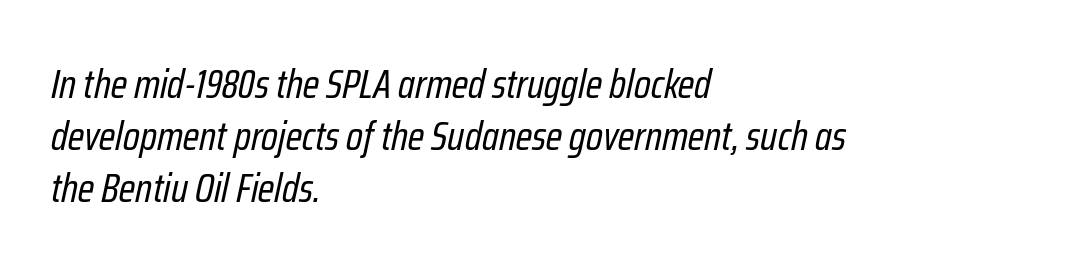
Q: Is the text bold? A: No.
Q: Is the text italic (slanted)? A: Yes, it leans right by about 12 degrees.
Q: Is the text underlined? A: No.
Q: How is the paragraph aligned? A: Left-aligned.
Q: Is the spacing between letters normal or unusually wide? A: Normal.
Q: Is the spacing between lines tight, normal or loose? A: Normal.
Q: Width (condensed, normal, or wide)? A: Condensed.
Q: Stroke contrast? A: Low.
Q: x-height? A: Medium.
Q: Monospaced? A: No.
